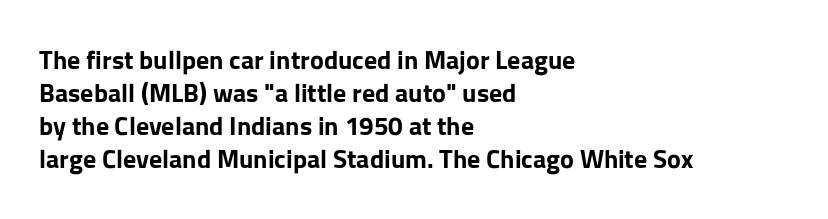
The leading is moderate, giving the passage an even texture. A dark, heavy texture on the line: the type is bold. Descenders hang freely into open space. Letter spacing: default. Notice how the passage keeps a crisp vertical edge on the left only. This is roman type, the default non-slanted kind.
